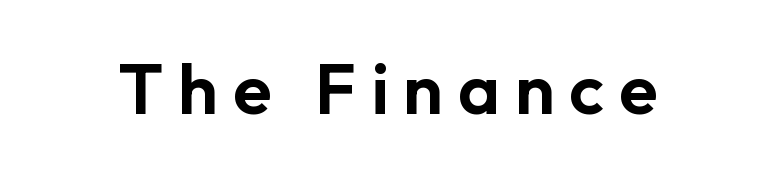
{"serif": "no", "italic": "no", "width": "normal", "stroke_contrast": "low", "x_height": "medium", "monospaced": "no", "underline": "no", "letter_spacing": "wide", "letter_spacing_em": 0.21, "glyph_px": 71}
